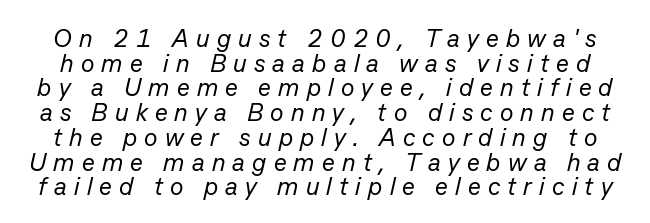
The image shows 25 px text type, italic (leaning right); set tight line spacing (0.99x), unusually wide letter spacing (+0.29 em), not underlined.
